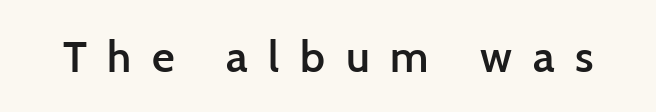
{"serif": "no", "italic": "no", "bold": "semi", "weight": "semibold", "width": "normal", "stroke_contrast": "low", "x_height": "medium", "monospaced": "no", "underline": "no", "letter_spacing": "wide", "letter_spacing_em": 0.47, "glyph_px": 44}
